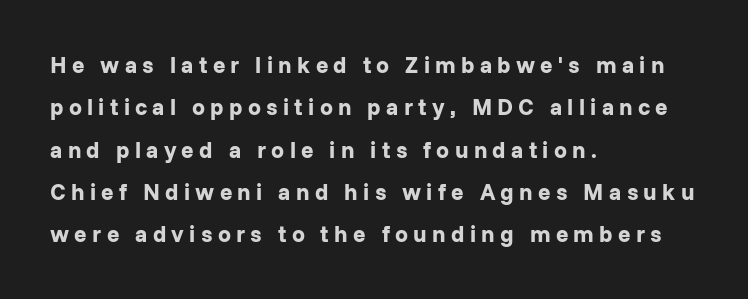
Q: Is the text bold? A: Yes.
Q: Is the text italic (slanted)? A: No, it is upright.
Q: Is the text underlined? A: No.
Q: How is the paragraph aligned? A: Left-aligned.
Q: Is the spacing between letters normal or unusually wide? A: Unusually wide.
